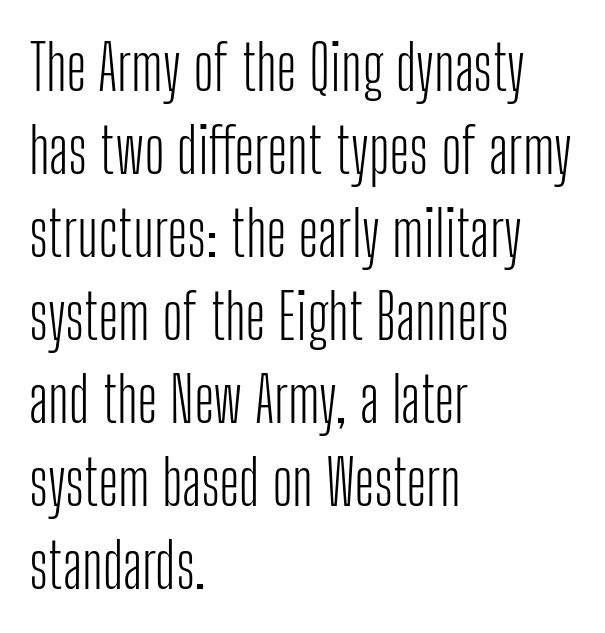
Serif or sans? Sans — the stroke terminals are bare. The face used here is proportionally spaced, like ordinary book or web type. Quick note: not italic, upright. Honestly, there is no underline to notice here at all.
